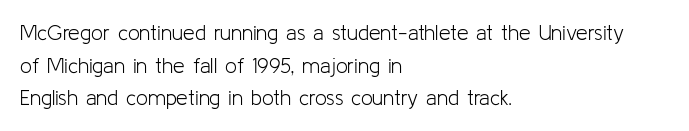
The image shows 21 px text type, upright; set left-aligned, normal line spacing (1.55x), normal letter spacing, not underlined.
